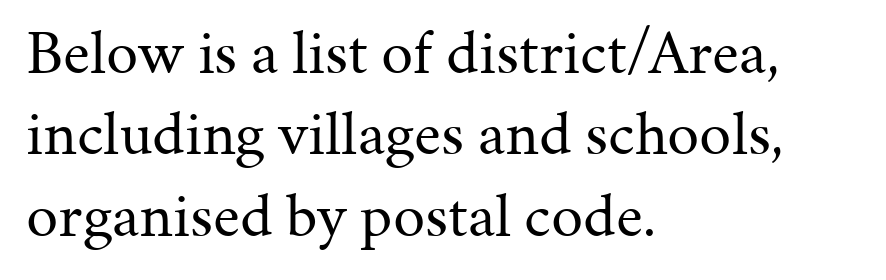
This is serif lettering, the kind often seen in printed books. No extra tracking has been applied to these lines. The font sits on the lighter half of the weight spectrum, regular included. A clean baseline with only descenders dipping below it. The paragraph shown leans on its left margin. Baseline-to-baseline distance is the conventional proportion of letter height.
